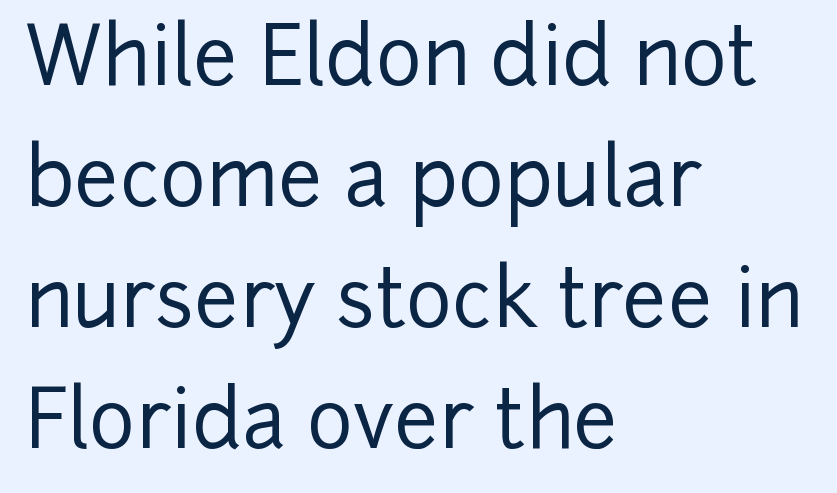
The image shows 79 px sans-serif type, upright; set left-aligned, normal line spacing (1.53x), normal letter spacing, not underlined; low stroke contrast and a medium x-height.
